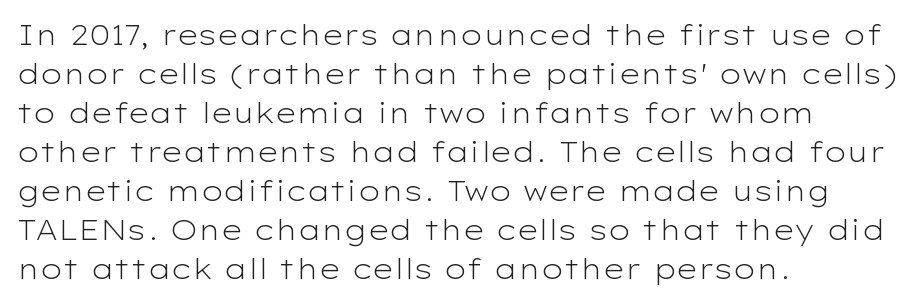
{"serif": "no", "italic": "no", "bold": "no", "weight": "light", "width": "wide", "stroke_contrast": "low", "x_height": "medium", "monospaced": "no", "underline": "no", "align": "left", "line_spacing": "normal", "line_spacing_ratio": 1.39, "letter_spacing": "normal", "letter_spacing_em": 0.0, "glyph_px": 28}
